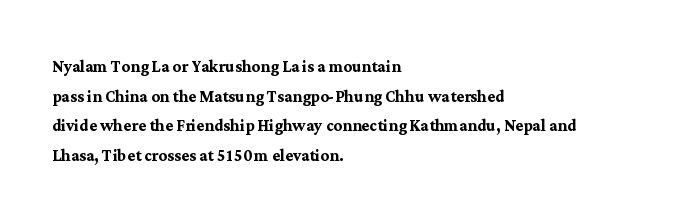
The vertical gap from one line to the next is medium. Beneath every word, the page is bare. Nothing unusual about the tracking: characters are spaced as the font intends. Its strokes are broad and dark, the hallmark of bold type. This sample uses an upright cut, with every glyph sitting square on the baseline. If you drew a ruler down the left edge, every line would touch it.
